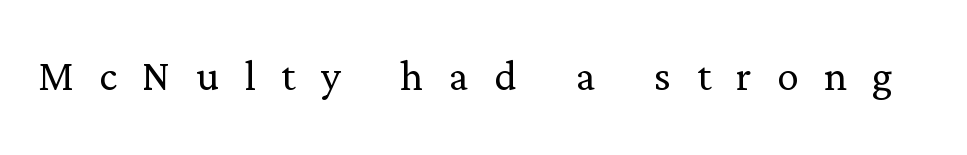
{"serif": "yes", "italic": "no", "bold": "no", "weight": "light", "width": "normal", "stroke_contrast": "low", "x_height": "medium", "monospaced": "no", "underline": "no", "letter_spacing": "wide", "letter_spacing_em": 0.47, "glyph_px": 54}
